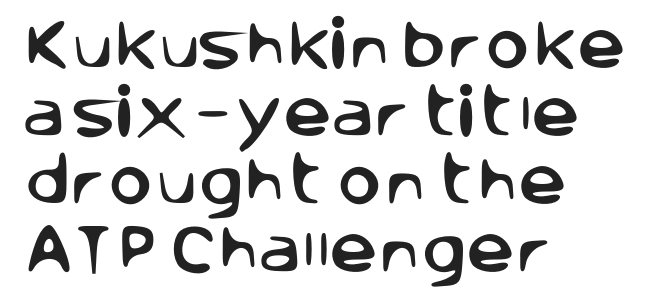
{"serif": "no", "italic": "no", "width": "normal", "stroke_contrast": "low", "x_height": "large", "monospaced": "no", "underline": "no", "align": "left", "line_spacing": "normal", "line_spacing_ratio": 1.26, "letter_spacing": "normal", "letter_spacing_em": 0.0, "glyph_px": 54}
